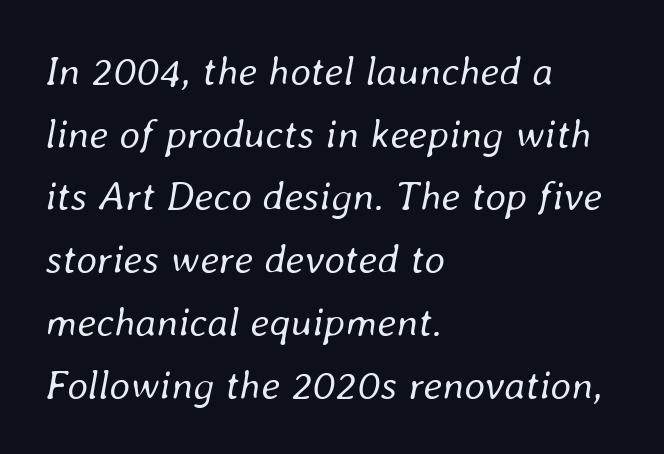
Tall strokes in this sample are angled rather than plumb. The strokes are not fattened; the text isn't bold. Anything drawn beneath the words? Only blank space. The ragged edge is on the right, which tells us the setting is flush left.
